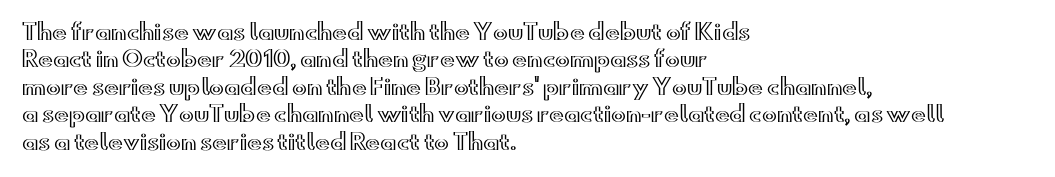
The image shows 22 px text type, upright; set left-aligned, normal line spacing (1.25x), normal letter spacing, not underlined.
